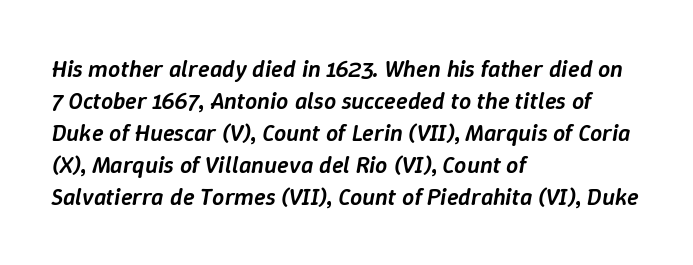
{"italic": "yes", "lean": "right", "slant_degrees": 9, "bold": "semi", "underline": "no", "align": "left", "line_spacing": "normal", "line_spacing_ratio": 1.33, "letter_spacing": "normal", "letter_spacing_em": 0.0, "glyph_px": 24}
